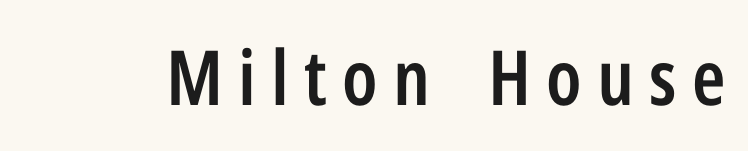
Q: Is the text bold? A: Semi-bold.
Q: Is the text italic (slanted)? A: No, it is upright.
Q: Is the typeface a serif or a sans-serif typeface? A: Sans-serif.
Q: Is the text underlined? A: No.
Q: Is the spacing between letters normal or unusually wide? A: Unusually wide.
Q: Width (condensed, normal, or wide)? A: Condensed.
Q: Stroke contrast? A: Low.
Q: x-height? A: Medium.
Q: Monospaced? A: No.
